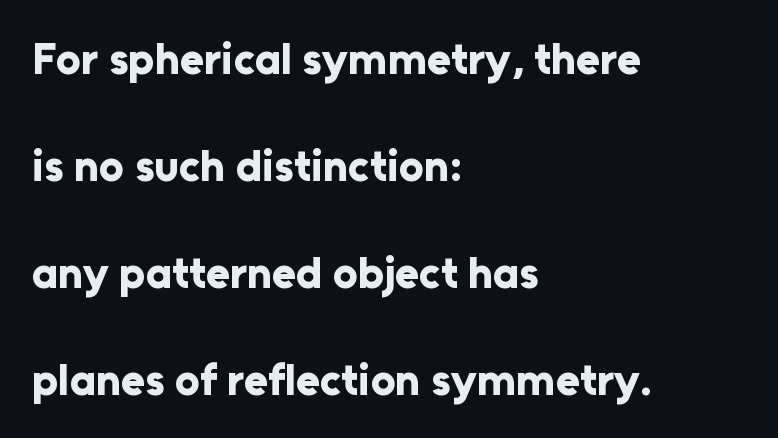
Q: Is the text bold? A: Yes.
Q: Is the text italic (slanted)? A: No, it is upright.
Q: Is the typeface a serif or a sans-serif typeface? A: Sans-serif.
Q: Is the text underlined? A: No.
Q: How is the paragraph aligned? A: Left-aligned.
Q: Is the spacing between letters normal or unusually wide? A: Normal.
Q: Is the spacing between lines tight, normal or loose? A: Loose.
Q: Width (condensed, normal, or wide)? A: Normal.
Q: Stroke contrast? A: Low.
Q: x-height? A: Medium.
Q: Monospaced? A: No.
